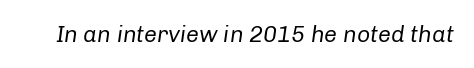
The image shows 23 px text type, italic (leaning right); set normal letter spacing, not underlined.
